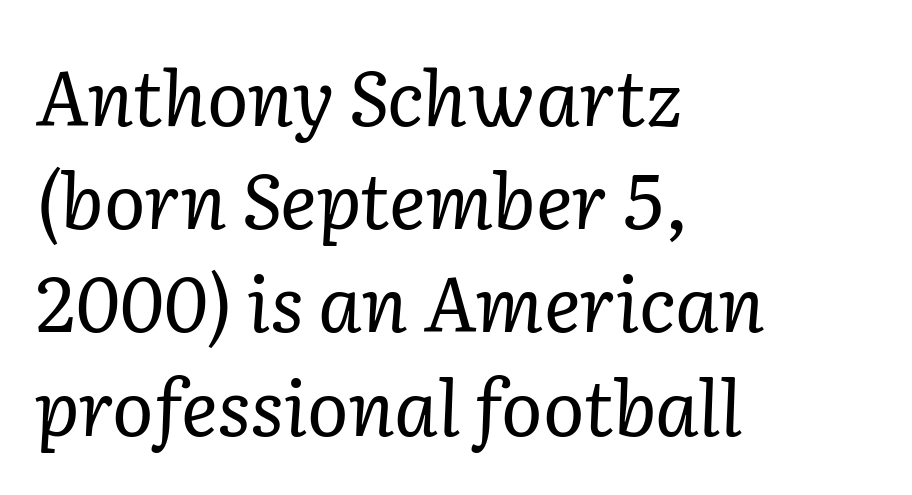
Q: Is the text bold? A: No.
Q: Is the text italic (slanted)? A: Yes, it leans right by about 2 degrees.
Q: Is the typeface a serif or a sans-serif typeface? A: Serif.
Q: Is the text underlined? A: No.
Q: How is the paragraph aligned? A: Left-aligned.
Q: Is the spacing between letters normal or unusually wide? A: Normal.
Q: Is the spacing between lines tight, normal or loose? A: Normal.
Q: Width (condensed, normal, or wide)? A: Normal.
Q: Stroke contrast? A: Low.
Q: x-height? A: Medium.
Q: Monospaced? A: No.
